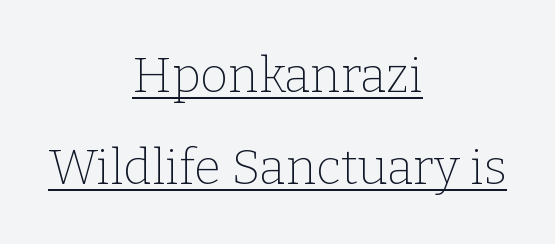
The image shows 49 px thin serif type, upright; set centered, line spacing 1.88x, normal letter spacing, underlined; low stroke contrast and a medium x-height.
